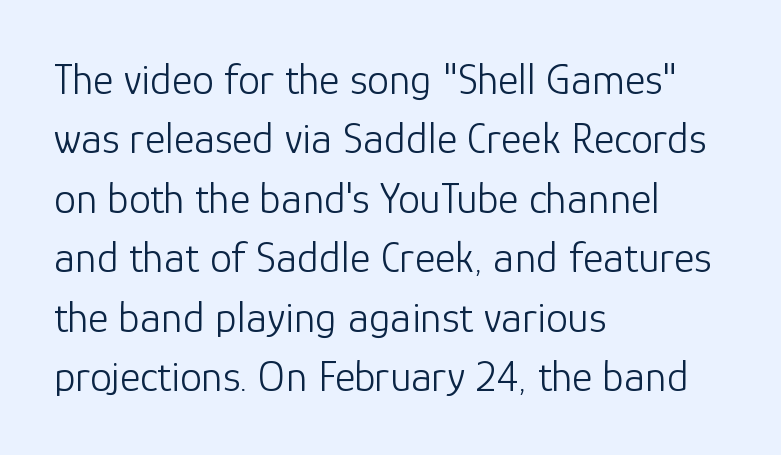
The image shows 44 px light sans-serif type, upright; set left-aligned, normal line spacing (1.35x), normal letter spacing, not underlined; low stroke contrast and a medium x-height.
